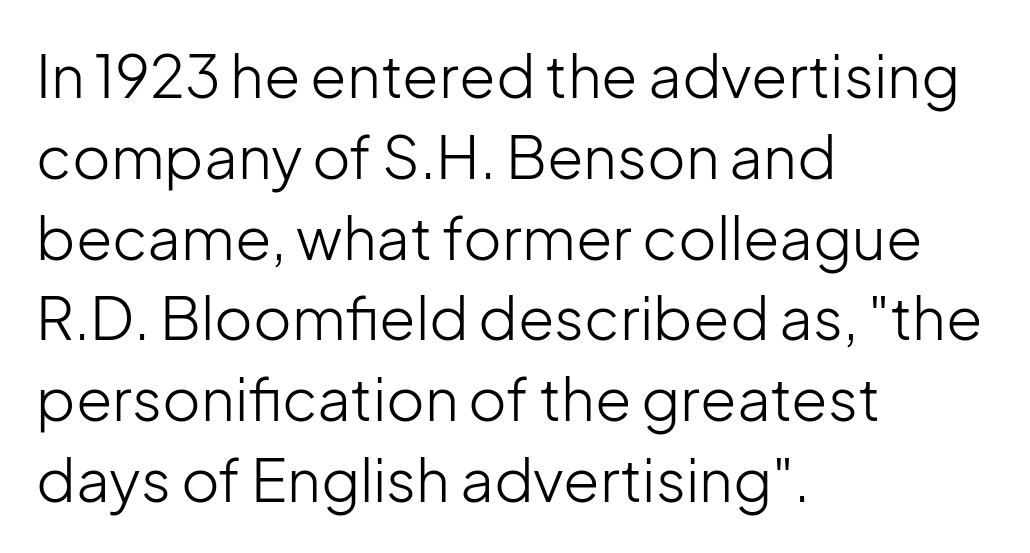
The string is rendered with underlining switched off. Glyph-to-glyph distance matches everyday printed text. Note the varied advance widths — an 'i' is clearly narrower than an 'm'. One-word summary of the alignment: left.
